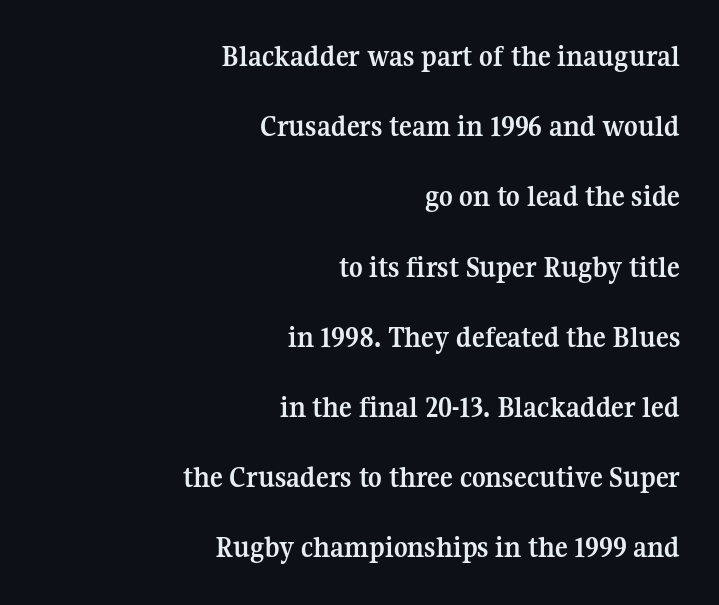
{"serif": "yes", "italic": "no", "bold": "yes", "weight": "semibold", "width": "normal", "stroke_contrast": "medium", "x_height": "medium", "monospaced": "no", "underline": "no", "align": "right", "line_spacing": "loose", "line_spacing_ratio": 2.34, "letter_spacing": "normal", "letter_spacing_em": 0.0, "glyph_px": 30}
